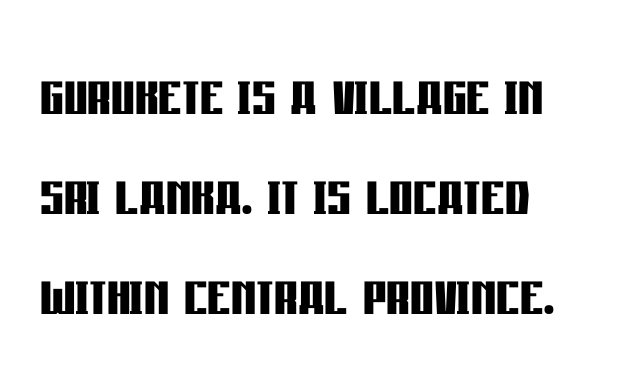
This is heavy type, rendered in bold. The space beneath each line is pristine and unruled. Do the characters align in a grid? No, the font is proportional. These lines were composed using upright roman letters. The lines in this sample share a left origin and differ only in where they stop.
